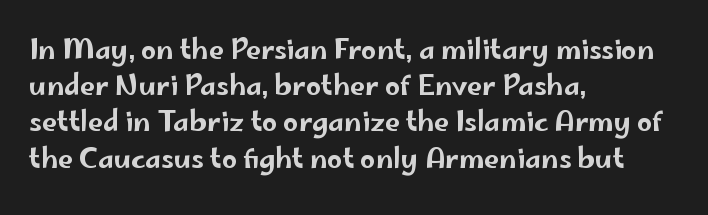
Q: Is the text italic (slanted)? A: No, it is upright.
Q: Is the text underlined? A: No.
Q: How is the paragraph aligned? A: Left-aligned.
Q: Is the spacing between letters normal or unusually wide? A: Normal.
Q: Is the spacing between lines tight, normal or loose? A: Normal.
